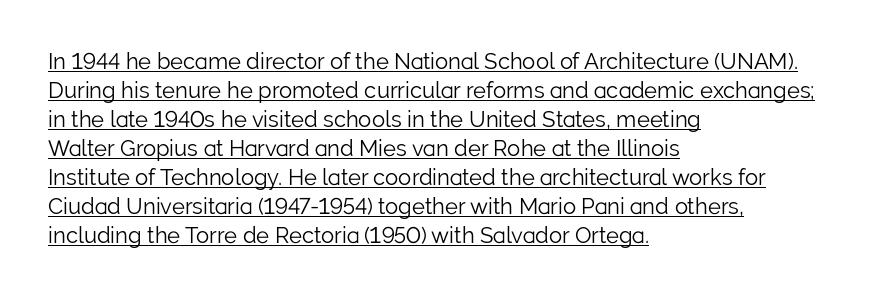
The image shows 22 px text type, upright; set left-aligned, normal line spacing (1.32x), normal letter spacing, underlined.
